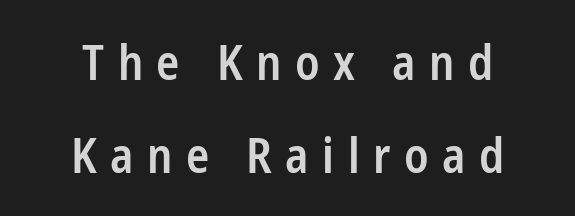
{"serif": "no", "italic": "no", "bold": "semi", "weight": "semibold", "width": "condensed", "stroke_contrast": "low", "x_height": "medium", "monospaced": "no", "underline": "no", "align": "center", "line_spacing": "loose", "line_spacing_ratio": 1.93, "letter_spacing": "wide", "letter_spacing_em": 0.28, "glyph_px": 48}
